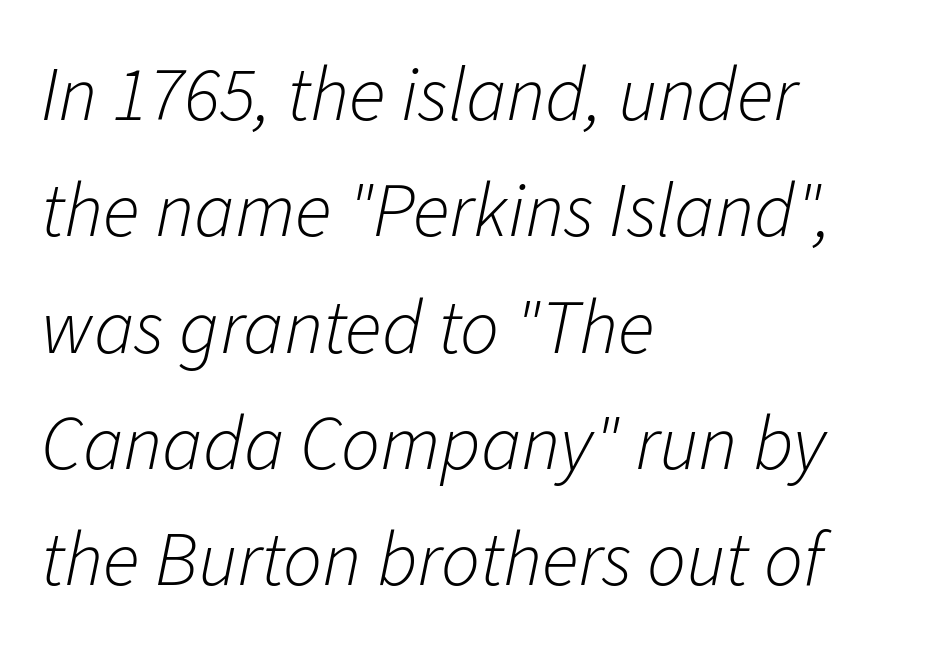
Q: Is the text bold? A: No.
Q: Is the text italic (slanted)? A: Yes, it leans right by about 11 degrees.
Q: Is the text underlined? A: No.
Q: How is the paragraph aligned? A: Left-aligned.
Q: Is the spacing between letters normal or unusually wide? A: Normal.
Q: Is the spacing between lines tight, normal or loose? A: Normal.
Q: Width (condensed, normal, or wide)? A: Normal.
Q: Stroke contrast? A: Low.
Q: x-height? A: Medium.
Q: Monospaced? A: No.
